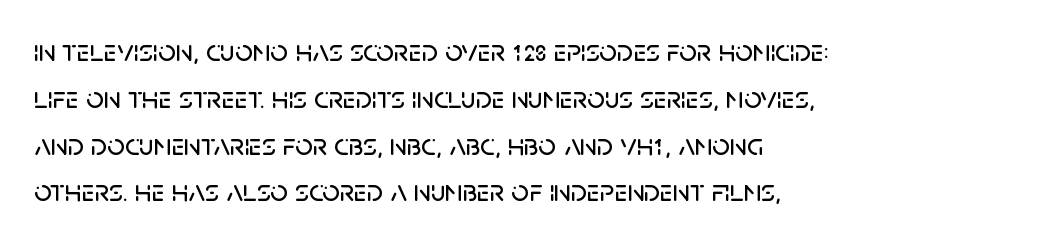
Q: Is the text italic (slanted)? A: No, it is upright.
Q: Is the typeface a serif or a sans-serif typeface? A: Sans-serif.
Q: Is the text underlined? A: No.
Q: How is the paragraph aligned? A: Left-aligned.
Q: Is the spacing between letters normal or unusually wide? A: Normal.
Q: Is the spacing between lines tight, normal or loose? A: Normal.
Q: Width (condensed, normal, or wide)? A: Normal.
Q: Stroke contrast? A: Low.
Q: x-height? A: Large.
Q: Monospaced? A: No.
